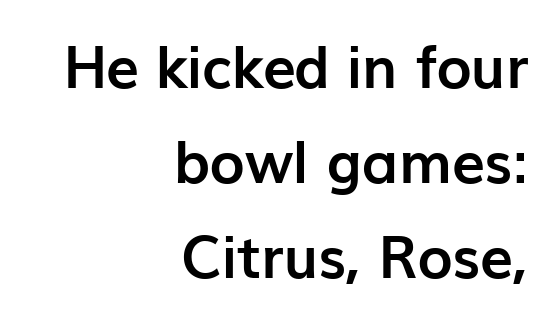
{"serif": "no", "italic": "no", "bold": "yes", "weight": "semibold", "width": "normal", "stroke_contrast": "low", "x_height": "medium", "monospaced": "no", "underline": "no", "align": "right", "line_spacing": "normal", "line_spacing_ratio": 1.61, "letter_spacing": "normal", "letter_spacing_em": 0.0, "glyph_px": 59}
